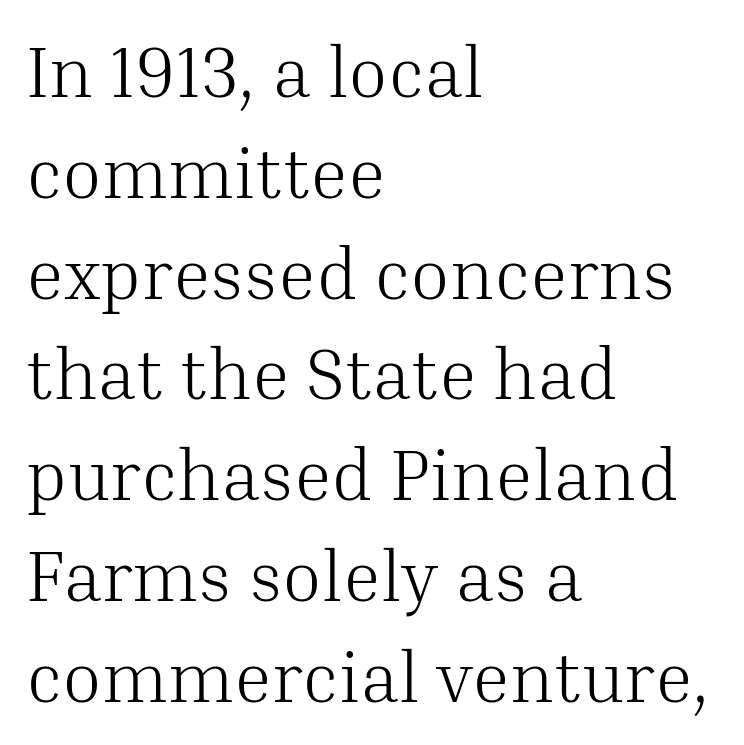
{"serif": "yes", "italic": "no", "bold": "no", "weight": "light", "width": "normal", "stroke_contrast": "medium", "x_height": "medium", "monospaced": "no", "underline": "no", "align": "left", "line_spacing": "normal", "line_spacing_ratio": 1.4, "letter_spacing": "normal", "letter_spacing_em": 0.0, "glyph_px": 72}
